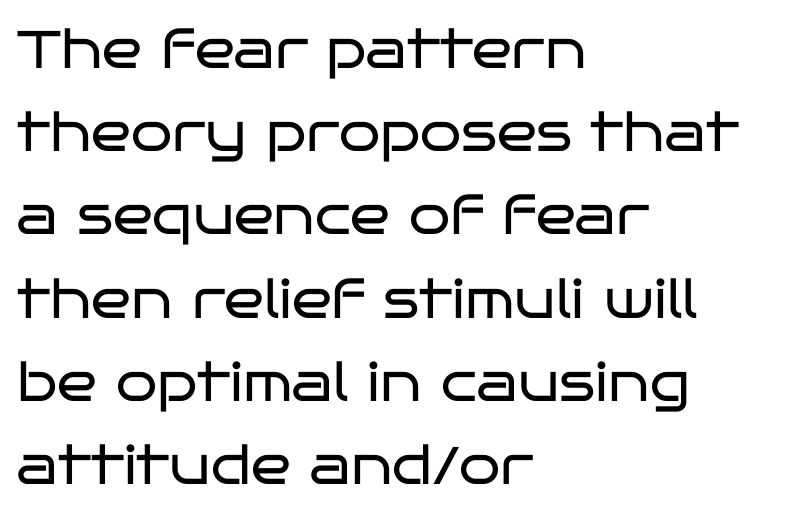
{"serif": "no", "italic": "no", "bold": "no", "weight": "regular", "width": "wide", "stroke_contrast": "low", "x_height": "large", "monospaced": "no", "underline": "no", "align": "left", "line_spacing": "normal", "line_spacing_ratio": 1.57, "letter_spacing": "normal", "letter_spacing_em": 0.0, "glyph_px": 53}
